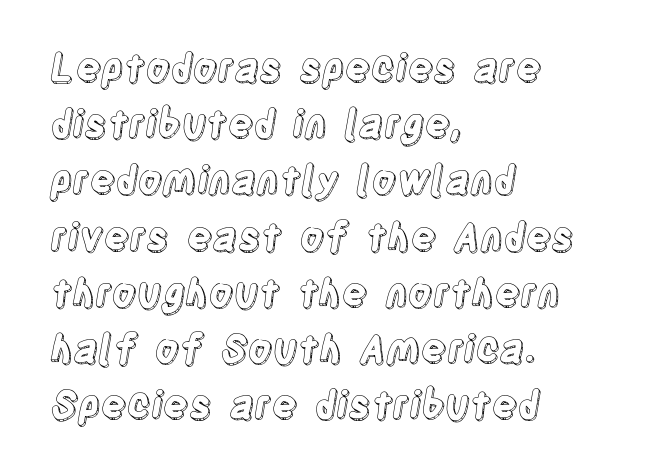
{"width": "condensed", "x_height": "large", "monospaced": "no", "underline": "no", "align": "left", "line_spacing": "normal", "line_spacing_ratio": 1.48, "letter_spacing": "normal", "letter_spacing_em": 0.0, "glyph_px": 38}
